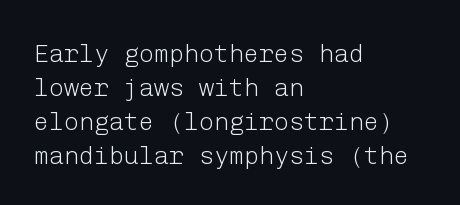
{"italic": "no", "bold": "no", "underline": "no", "align": "left", "line_spacing": "normal", "line_spacing_ratio": 1.36, "letter_spacing": "normal", "letter_spacing_em": 0.0, "glyph_px": 25}
